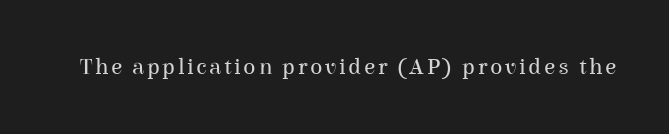
Q: Is the text bold? A: No.
Q: Is the text italic (slanted)? A: No, it is upright.
Q: Is the text underlined? A: No.
